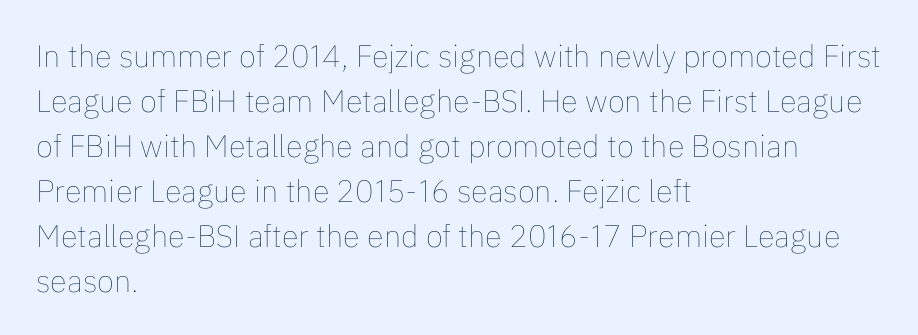
Q: Is the text bold? A: No.
Q: Is the text italic (slanted)? A: No, it is upright.
Q: Is the text underlined? A: No.
Q: How is the paragraph aligned? A: Left-aligned.
Q: Is the spacing between letters normal or unusually wide? A: Normal.
Q: Is the spacing between lines tight, normal or loose? A: Normal.
Q: Width (condensed, normal, or wide)? A: Normal.
Q: Stroke contrast? A: Low.
Q: x-height? A: Medium.
Q: Monospaced? A: No.
